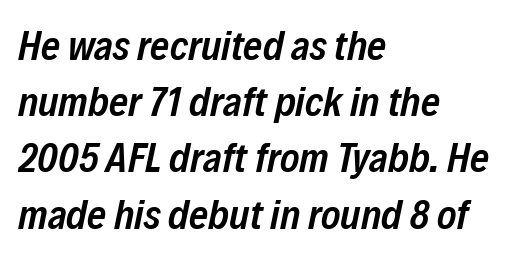
{"italic": "yes", "lean": "right", "slant_degrees": 12, "bold": "semi", "weight": "semibold", "width": "condensed", "stroke_contrast": "low", "x_height": "medium", "monospaced": "no", "underline": "no", "align": "left", "line_spacing": "normal", "line_spacing_ratio": 1.37, "letter_spacing": "normal", "letter_spacing_em": 0.0, "glyph_px": 41}
